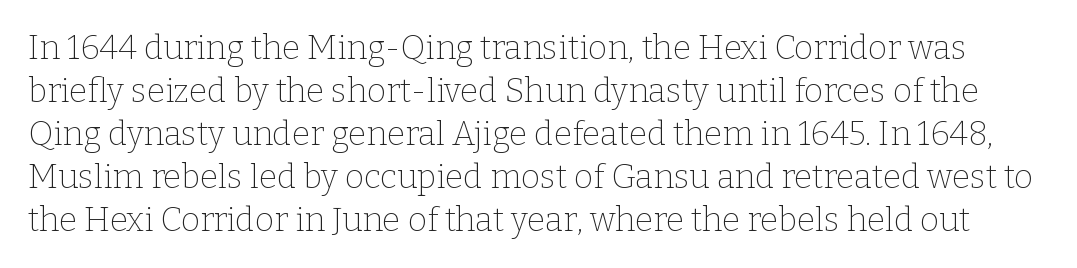
The image shows 33 px thin serif type, upright; set normal line spacing (1.3x), normal letter spacing, not underlined; low stroke contrast and a medium x-height.
